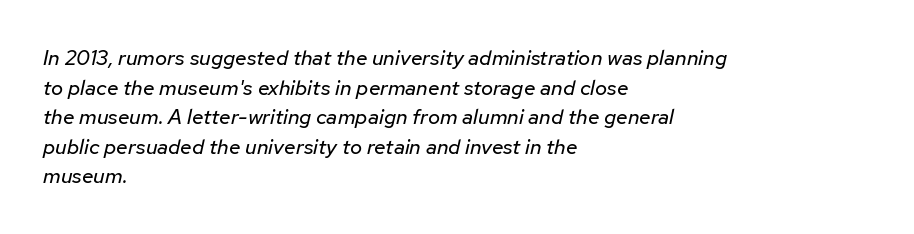
Q: Is the text bold? A: No.
Q: Is the text italic (slanted)? A: Yes, it leans right by about 12 degrees.
Q: Is the text underlined? A: No.
Q: How is the paragraph aligned? A: Left-aligned.
Q: Is the spacing between letters normal or unusually wide? A: Normal.
Q: Is the spacing between lines tight, normal or loose? A: Normal.
